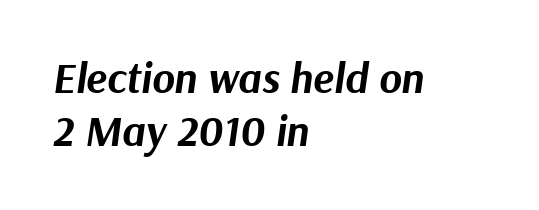
{"italic": "yes", "lean": "right", "slant_degrees": 9, "bold": "yes", "weight": "bold", "width": "normal", "stroke_contrast": "medium", "x_height": "medium", "monospaced": "no", "underline": "no", "align": "left", "line_spacing_ratio": 1.23, "letter_spacing": "normal", "letter_spacing_em": 0.0, "glyph_px": 43}
